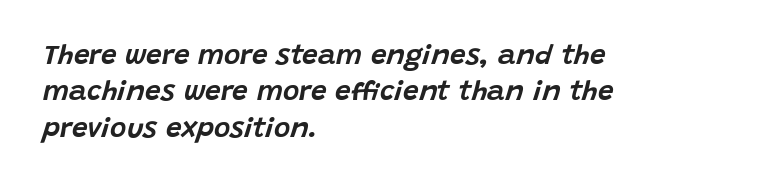
The passage shown is typed in a proportional face where columns would drift. This rendering uses left alignment, leaving the right contour irregular. Letter spacing: default. Underlining? Definitely not there.
